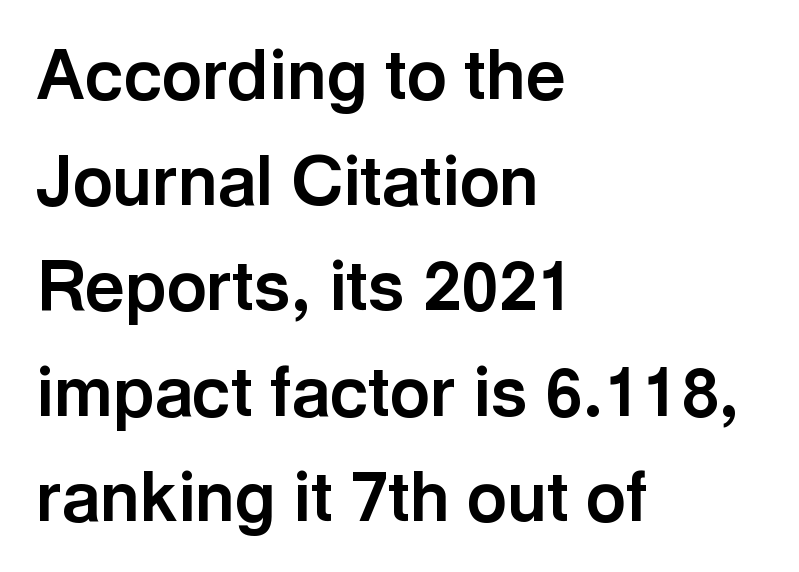
The image shows 69 px bold sans-serif type, upright; set left-aligned, normal line spacing (1.53x), normal letter spacing, not underlined; a medium x-height.
